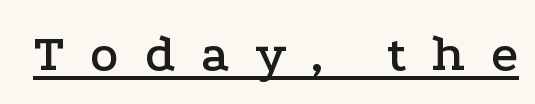
The typography opts for an upright posture over an oblique one. In terms of letterspacing, this is a distinctly airy, spread setting. Character widths vary here, with narrow letters taking less room than wide ones. The glyphs are accompanied by a horizontal stroke just below them. The typeface chosen for these lines features serifs.
